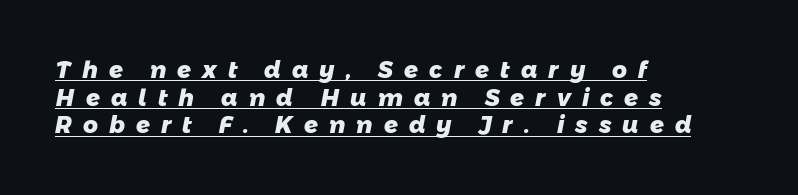
The image shows 23 px bold type; set left-aligned, line spacing 1.2x, unusually wide letter spacing (+0.48 em), underlined.
